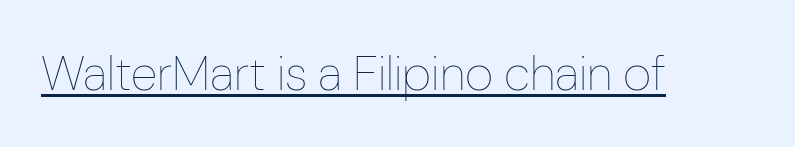
Students, note that the glyphs here touch the page at normal intervals. Notice how a bar underscores the lettering throughout. The letters advance in unequal steps, a hallmark of proportional type. No italicization has been applied; the sample stays upright. Summary of weight: not heavy and not bold.
